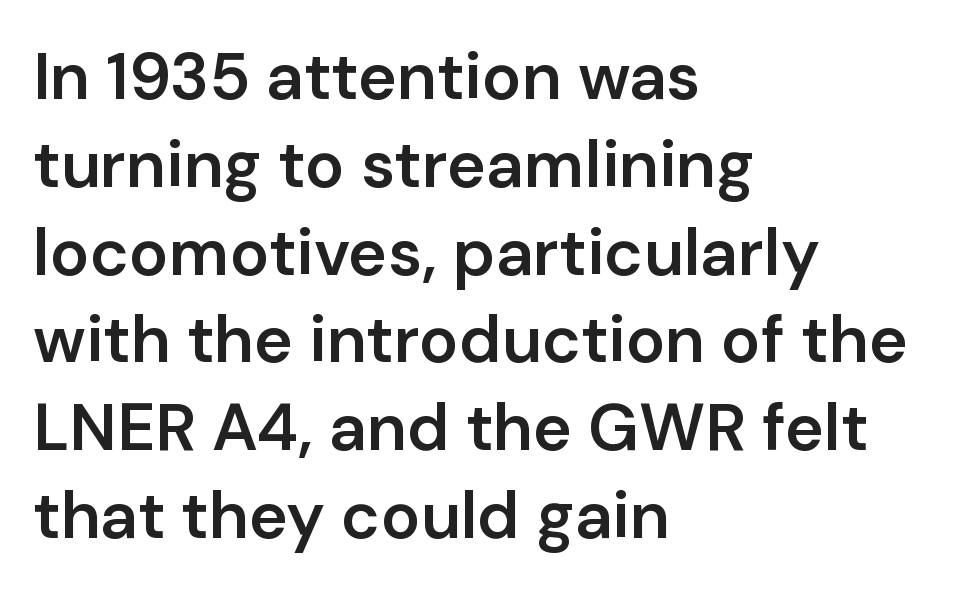
{"serif": "no", "italic": "no", "bold": "semi", "weight": "semibold", "width": "normal", "stroke_contrast": "low", "x_height": "medium", "monospaced": "no", "underline": "no", "align": "left", "line_spacing": "normal", "line_spacing_ratio": 1.33, "letter_spacing": "normal", "letter_spacing_em": 0.0, "glyph_px": 66}
